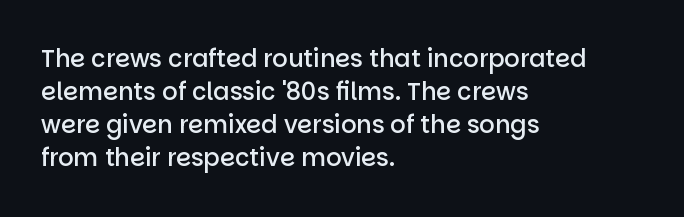
The image shows 24 px text type, upright; set left-aligned, normal line spacing (1.38x), normal letter spacing, not underlined.
